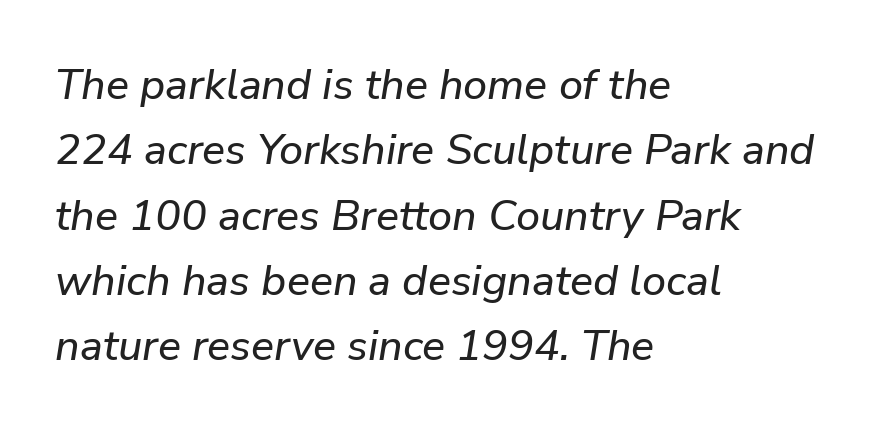
Q: Is the text italic (slanted)? A: Yes, it leans right by about 9 degrees.
Q: Is the text underlined? A: No.
Q: How is the paragraph aligned? A: Left-aligned.
Q: Is the spacing between letters normal or unusually wide? A: Normal.
Q: Is the spacing between lines tight, normal or loose? A: Normal.
Q: Width (condensed, normal, or wide)? A: Normal.
Q: Stroke contrast? A: Low.
Q: x-height? A: Medium.
Q: Monospaced? A: No.
